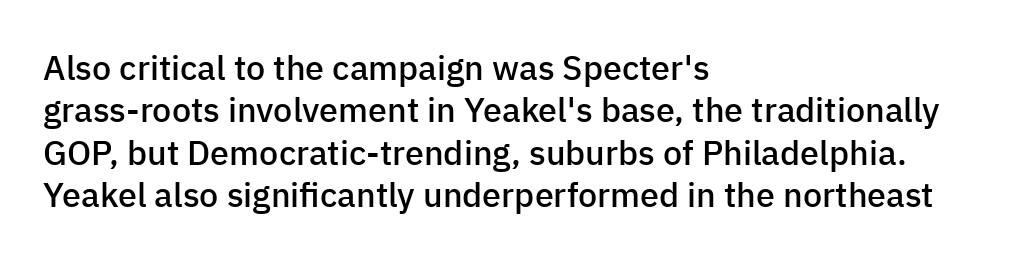
The zone under the glyphs is completely vacant. The typography opts for an upright posture over an oblique one. The face used here is rendered with its standard letterfit. The leading is moderate, giving the passage an even texture. Unlike a traditional serif, this face leaves its strokes unadorned. Moderately thickened strokes mark this as semibold type.
